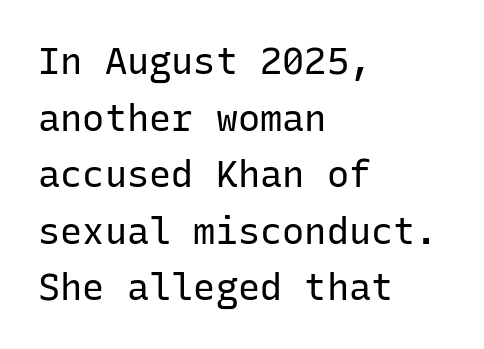
Q: Is the text bold? A: No.
Q: Is the text italic (slanted)? A: No, it is upright.
Q: Is the typeface a serif or a sans-serif typeface? A: Sans-serif.
Q: Is the text underlined? A: No.
Q: How is the paragraph aligned? A: Left-aligned.
Q: Is the spacing between letters normal or unusually wide? A: Normal.
Q: Is the spacing between lines tight, normal or loose? A: Normal.
Q: Width (condensed, normal, or wide)? A: Normal.
Q: Stroke contrast? A: Low.
Q: x-height? A: Medium.
Q: Monospaced? A: Yes.
